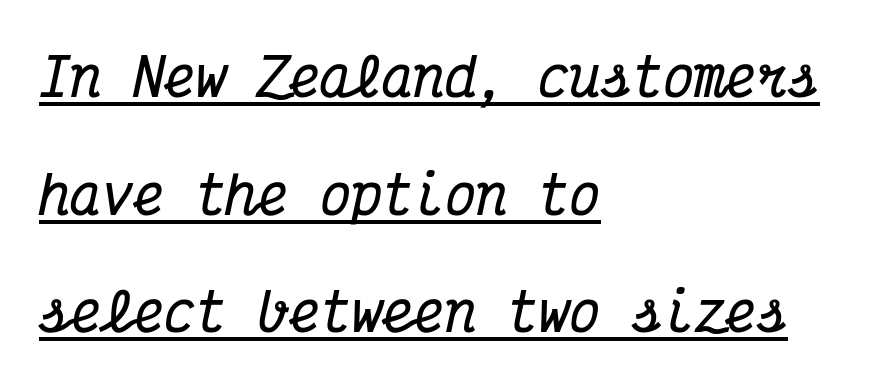
Q: Is the text bold? A: Yes.
Q: Is the text italic (slanted)? A: Yes, it leans right by about 12 degrees.
Q: Is the typeface a serif or a sans-serif typeface? A: Serif.
Q: Is the text underlined? A: Yes.
Q: How is the paragraph aligned? A: Left-aligned.
Q: Is the spacing between letters normal or unusually wide? A: Normal.
Q: Is the spacing between lines tight, normal or loose? A: Loose.
Q: Width (condensed, normal, or wide)? A: Condensed.
Q: Stroke contrast? A: Medium.
Q: x-height? A: Medium.
Q: Monospaced? A: Yes.
